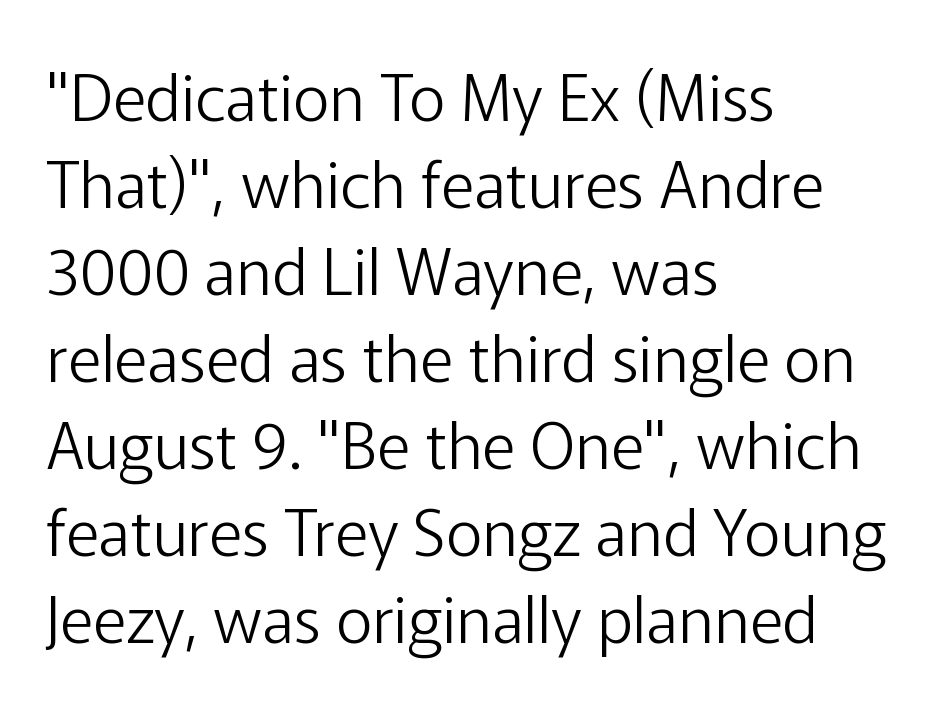
{"serif": "no", "italic": "no", "bold": "no", "weight": "light", "width": "normal", "stroke_contrast": "low", "x_height": "medium", "monospaced": "no", "underline": "no", "align": "left", "line_spacing": "normal", "line_spacing_ratio": 1.36, "letter_spacing": "normal", "letter_spacing_em": 0.0, "glyph_px": 64}
